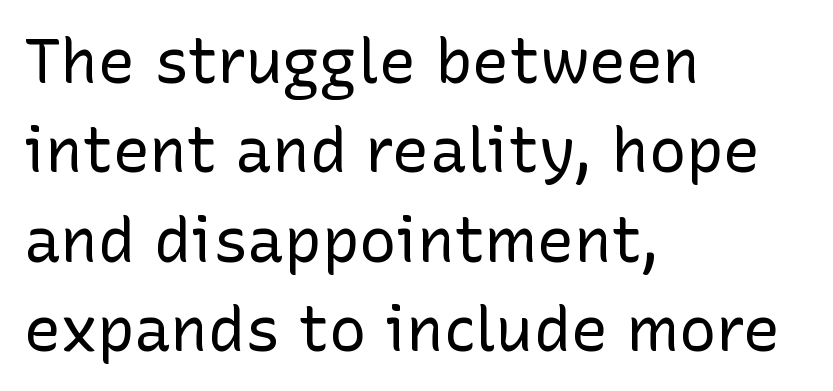
The vertical gap from one line to the next is medium. Posture: vertical. Alignment: flush left. Summary of weight: not heavy and not bold.
